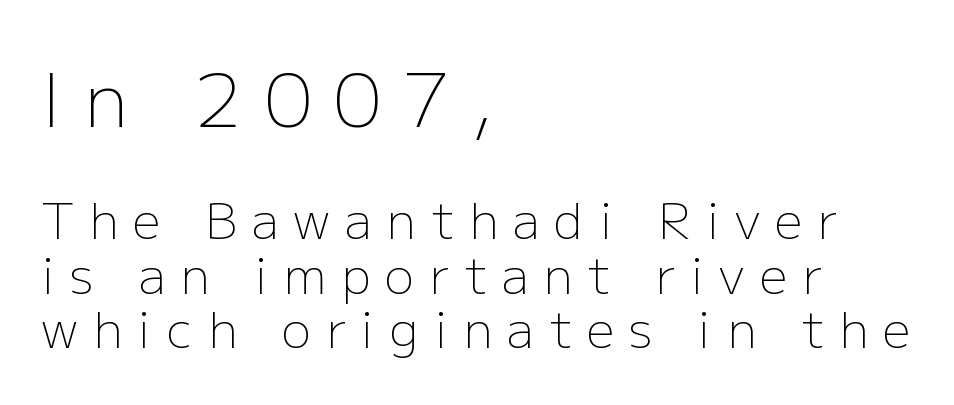
The image shows 74 px light sans-serif type, upright; set left-aligned, tight line spacing (1.11x), unusually wide letter spacing (+0.31 em), not underlined; the first (top) block is 1.51x larger; low stroke contrast and a medium x-height.
